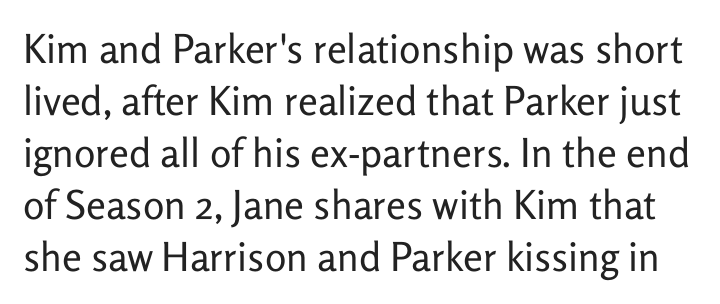
Q: Is the text bold? A: No.
Q: Is the text italic (slanted)? A: No, it is upright.
Q: Is the typeface a serif or a sans-serif typeface? A: Sans-serif.
Q: Is the text underlined? A: No.
Q: Is the spacing between letters normal or unusually wide? A: Normal.
Q: Is the spacing between lines tight, normal or loose? A: Normal.
Q: Width (condensed, normal, or wide)? A: Normal.
Q: Stroke contrast? A: Low.
Q: x-height? A: Medium.
Q: Monospaced? A: No.
